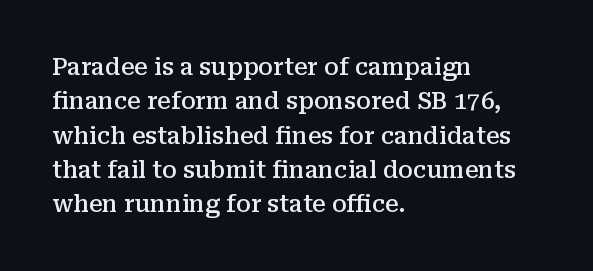
Q: Is the text bold? A: Semi-bold.
Q: Is the text italic (slanted)? A: No, it is upright.
Q: Is the text underlined? A: No.
Q: How is the paragraph aligned? A: Left-aligned.
Q: Is the spacing between letters normal or unusually wide? A: Normal.
Q: Is the spacing between lines tight, normal or loose? A: Normal.
